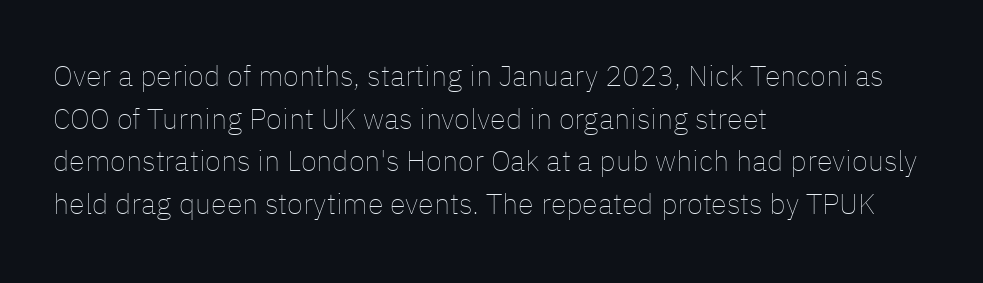
Q: Is the text bold? A: No.
Q: Is the text italic (slanted)? A: No, it is upright.
Q: Is the text underlined? A: No.
Q: How is the paragraph aligned? A: Left-aligned.
Q: Is the spacing between letters normal or unusually wide? A: Normal.
Q: Is the spacing between lines tight, normal or loose? A: Normal.
Q: Width (condensed, normal, or wide)? A: Normal.
Q: Stroke contrast? A: Low.
Q: x-height? A: Medium.
Q: Monospaced? A: No.
